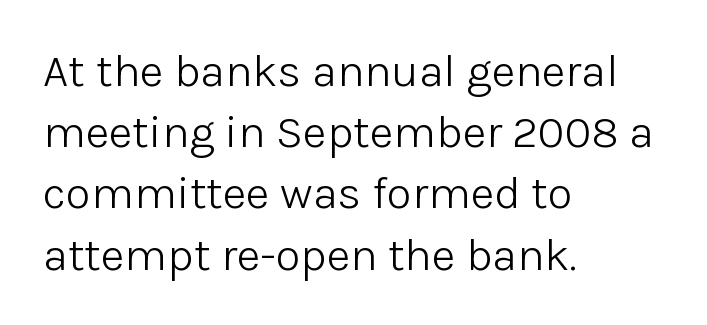
Q: Is the text bold? A: No.
Q: Is the text italic (slanted)? A: No, it is upright.
Q: Is the typeface a serif or a sans-serif typeface? A: Sans-serif.
Q: Is the text underlined? A: No.
Q: How is the paragraph aligned? A: Left-aligned.
Q: Is the spacing between letters normal or unusually wide? A: Normal.
Q: Is the spacing between lines tight, normal or loose? A: Normal.
Q: Width (condensed, normal, or wide)? A: Normal.
Q: Stroke contrast? A: Low.
Q: x-height? A: Medium.
Q: Monospaced? A: No.
